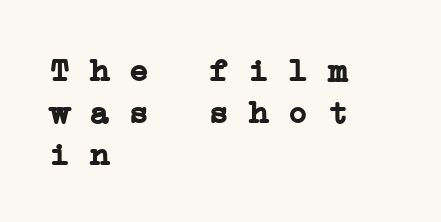
The image shows 33 px semibold, wide serif type, monospaced; set left-aligned, normal line spacing (1.27x), normal letter spacing, not underlined; low stroke contrast and a medium x-height.
